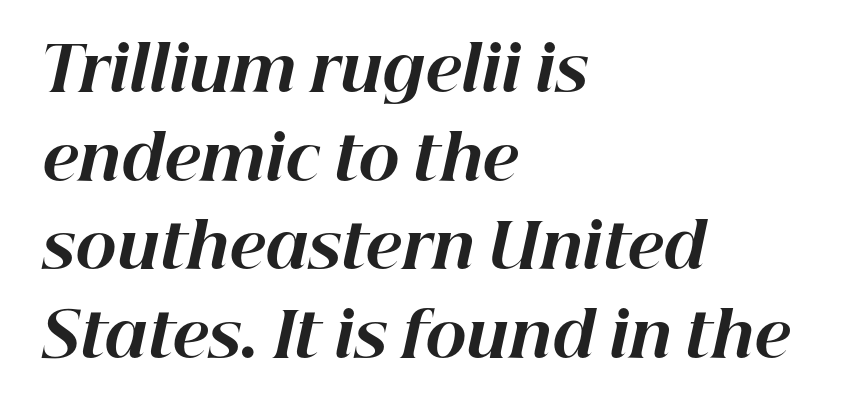
The image shows 62 px bold type, italic (leaning right); set left-aligned, normal line spacing (1.43x), normal letter spacing, not underlined; high stroke contrast and a medium x-height.
